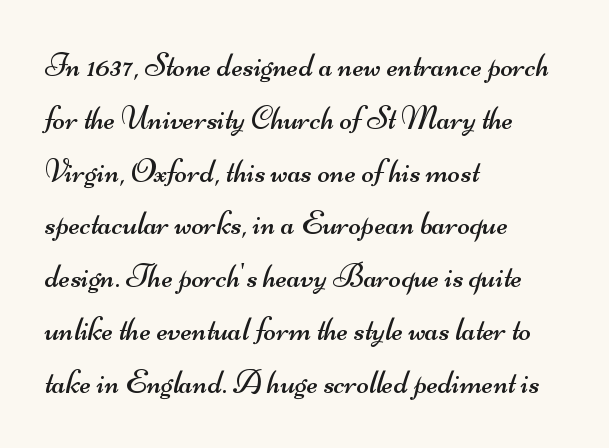
{"serif": "no", "bold": "no", "weight": "regular", "width": "wide", "stroke_contrast": "medium", "x_height": "small", "monospaced": "no", "underline": "no", "align": "left", "line_spacing": "normal", "line_spacing_ratio": 1.6, "letter_spacing": "normal", "letter_spacing_em": 0.0, "glyph_px": 33}
